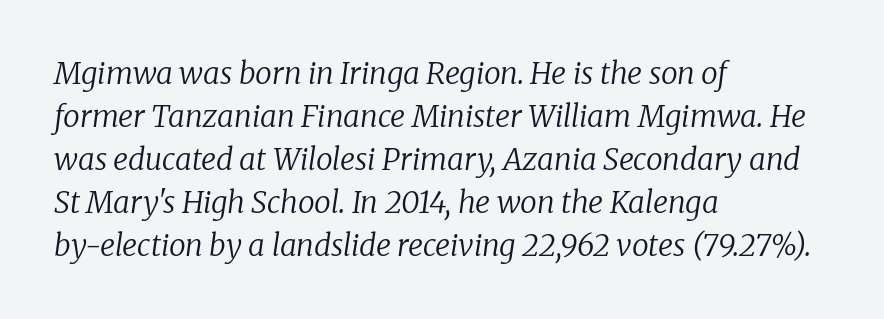
{"serif": "yes", "italic": "yes", "lean": "right", "slant_degrees": 8, "bold": "no", "weight": "regular", "width": "normal", "stroke_contrast": "low", "x_height": "medium", "monospaced": "no", "underline": "no", "align": "left", "line_spacing": "normal", "line_spacing_ratio": 1.43, "letter_spacing": "normal", "letter_spacing_em": 0.0, "glyph_px": 30}
